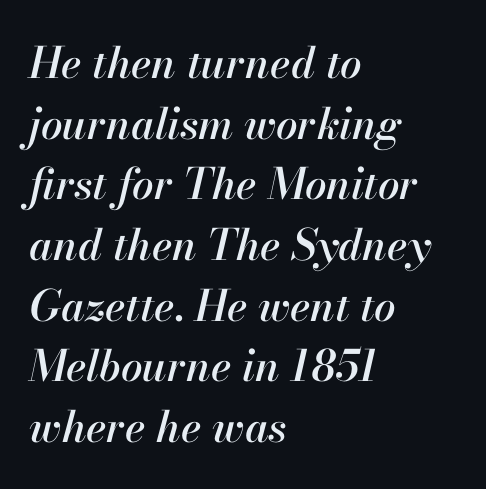
The image shows 43 px text type, italic (leaning right); set left-aligned, normal line spacing (1.41x), normal letter spacing, not underlined; high stroke contrast and a small x-height.
